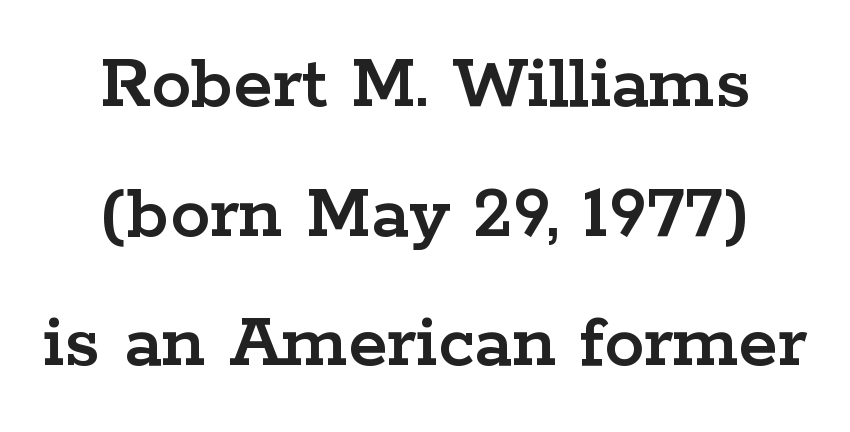
The lines sit at an ordinary, default distance from one another. The string is rendered with underlining switched off. Visually the block forms a symmetrical silhouette, jagged on both flanks. Regarding serifs, this sample has them. The rendering uses natural spacing where letterforms have individual widths.
